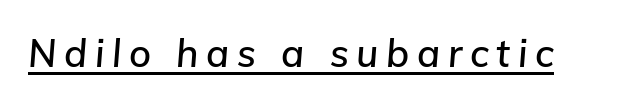
The image shows 38 px text type, italic (leaning right); set unusually wide letter spacing (+0.2 em), underlined; low stroke contrast and a medium x-height.
